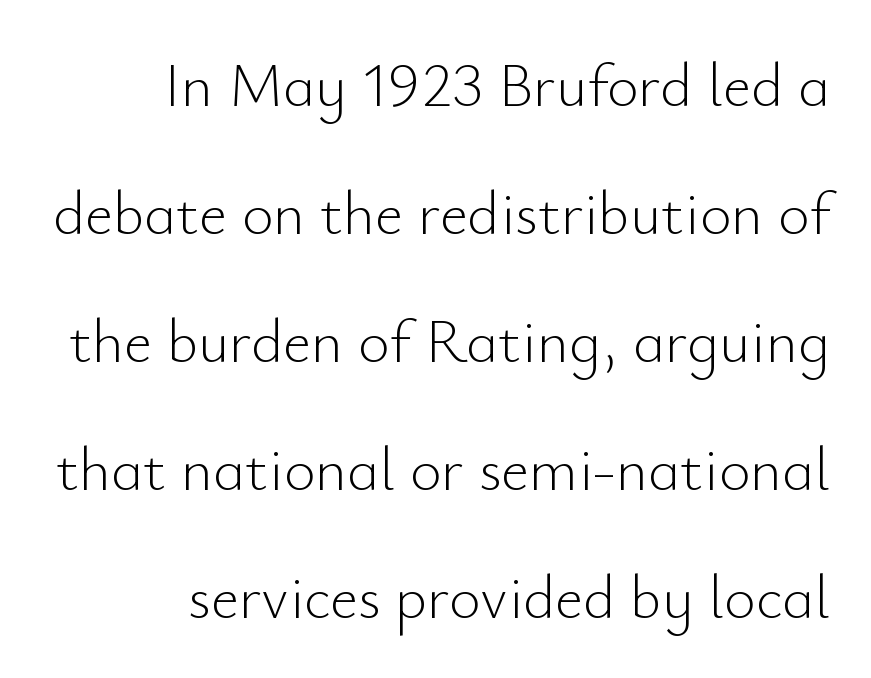
The image shows 61 px light sans-serif type, upright; set right-aligned, loose line spacing (2.1x), normal letter spacing, not underlined; low stroke contrast and a small x-height.
